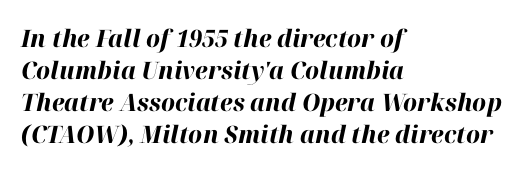
Each row of text sits above clean, open space. These lines sit exactly where default settings would place them. The whole block is typeset with a tilt. The face used here has the dense, thick strokes of a bold.
